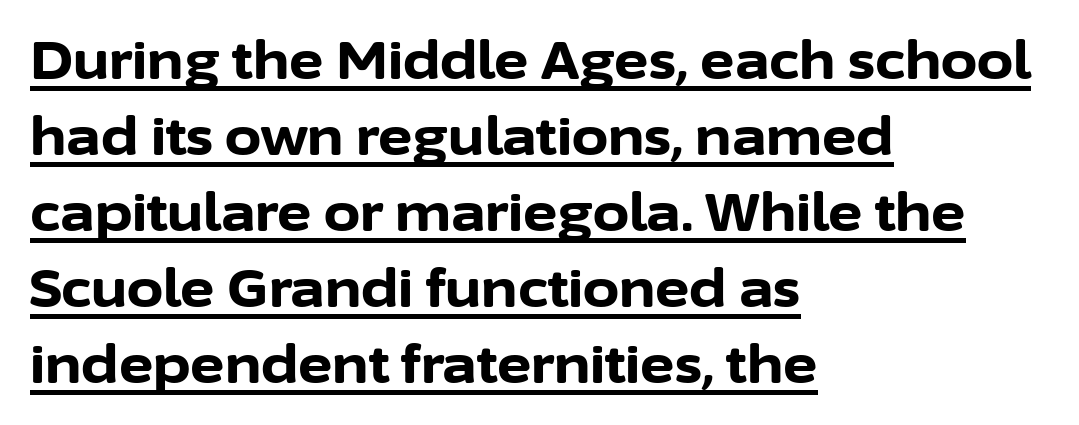
{"serif": "no", "italic": "no", "bold": "yes", "weight": "bold", "width": "normal", "stroke_contrast": "low", "x_height": "medium", "monospaced": "no", "underline": "yes", "align": "left", "line_spacing": "normal", "line_spacing_ratio": 1.46, "letter_spacing": "normal", "letter_spacing_em": 0.0, "glyph_px": 52}
